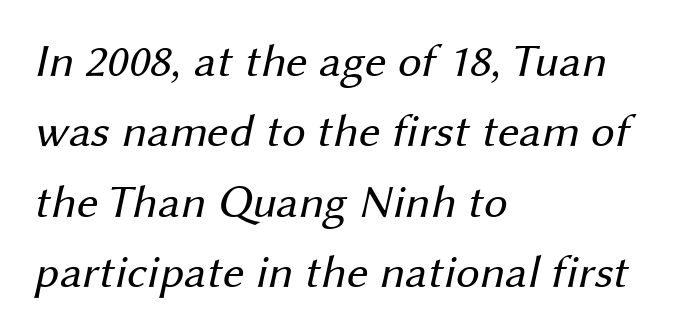
Just letters on the line, the space beneath them empty. The letters look calm and open, with moderate or lighter stems. This rendering leaves character spacing at its baseline value. Reading down the column, the eye jumps a familiar distance to each next line. The font family rendered here belongs to the sans-serif group.
